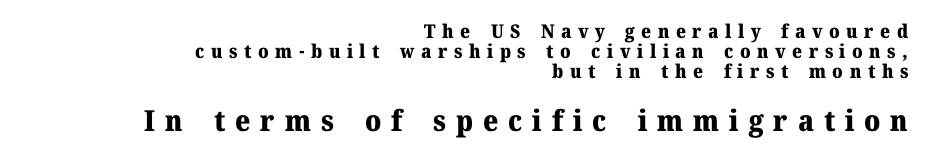
{"serif": "yes", "italic": "no", "bold": "yes", "weight": "heavy", "width": "normal", "stroke_contrast": "medium", "x_height": "medium", "monospaced": "no", "underline": "no", "align": "right", "line_spacing": "tight", "line_spacing_ratio": 1.05, "letter_spacing": "wide", "letter_spacing_em": 0.34, "larger_block": "second", "size_ratio": 1.53, "glyph_px": 29}
